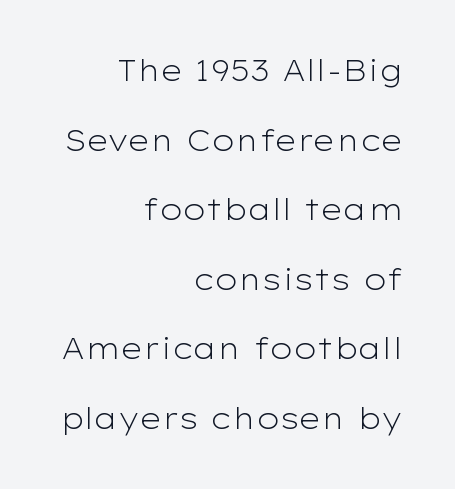
{"serif": "no", "italic": "no", "bold": "no", "weight": "light", "width": "wide", "stroke_contrast": "low", "x_height": "medium", "monospaced": "no", "underline": "no", "align": "right", "line_spacing": "loose", "line_spacing_ratio": 2.4, "letter_spacing": "normal", "letter_spacing_em": 0.0, "glyph_px": 29}
